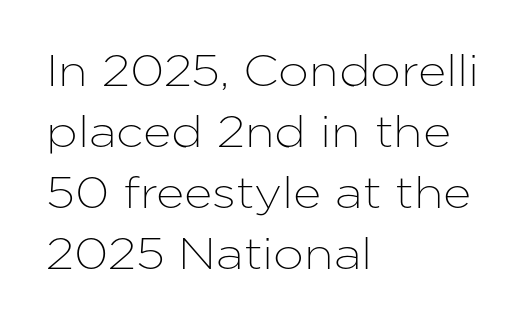
{"serif": "no", "italic": "no", "width": "normal", "stroke_contrast": "low", "x_height": "medium", "monospaced": "no", "underline": "no", "align": "left", "line_spacing": "normal", "line_spacing_ratio": 1.39, "letter_spacing": "normal", "letter_spacing_em": 0.0, "glyph_px": 44}
